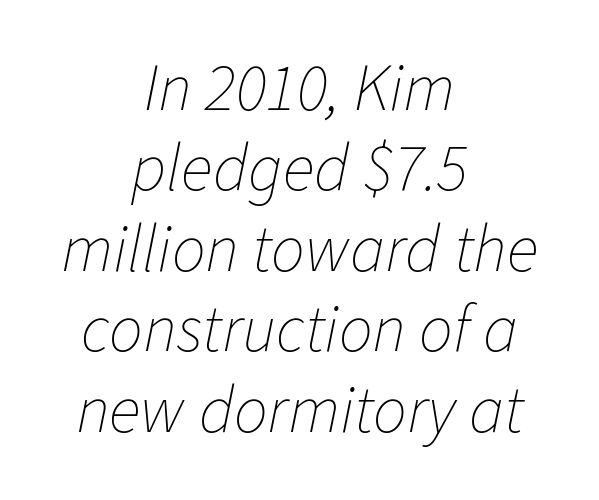
Q: Is the text bold? A: No.
Q: Is the text italic (slanted)? A: Yes, it leans right by about 11 degrees.
Q: Is the text underlined? A: No.
Q: How is the paragraph aligned? A: Centered.
Q: Is the spacing between letters normal or unusually wide? A: Normal.
Q: Width (condensed, normal, or wide)? A: Normal.
Q: Stroke contrast? A: Low.
Q: x-height? A: Medium.
Q: Monospaced? A: No.
